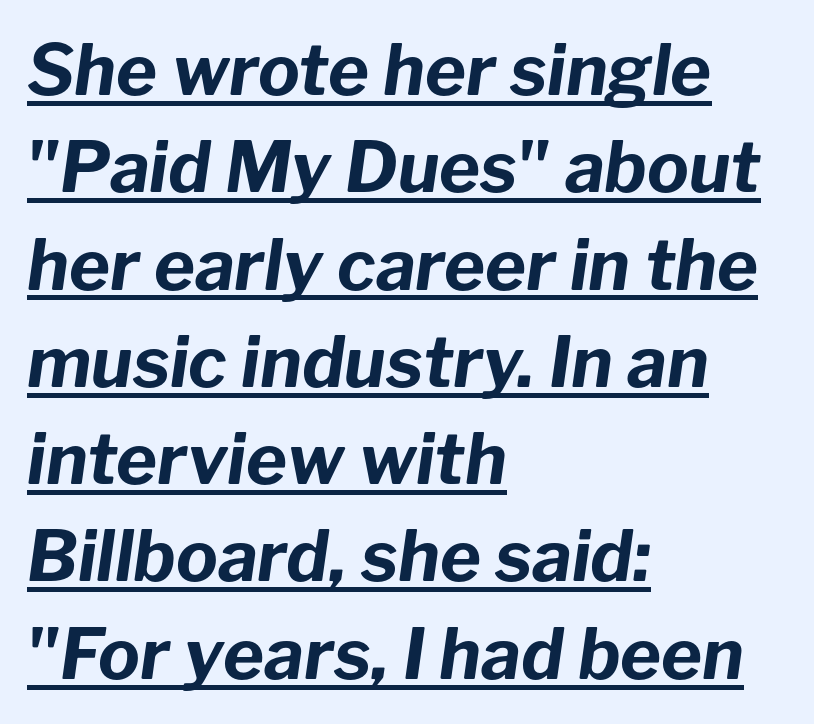
The image shows 70 px bold type, italic (leaning right); set left-aligned, normal line spacing (1.39x), normal letter spacing, underlined; low stroke contrast and a medium x-height.
